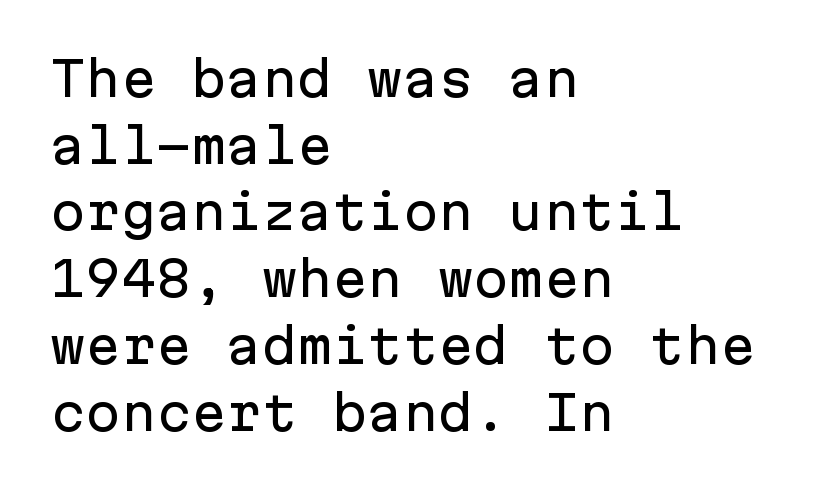
If you drew a ruler down the left edge, every line would touch it. A typesetter would mark this as roman, not italic. No extra tracking has been applied to these lines. Nothing sits at the stroke ends, so this counts as sans-serif. The zone under the glyphs is completely vacant. Think of a typewriter: that constant character pitch is what you see here.
